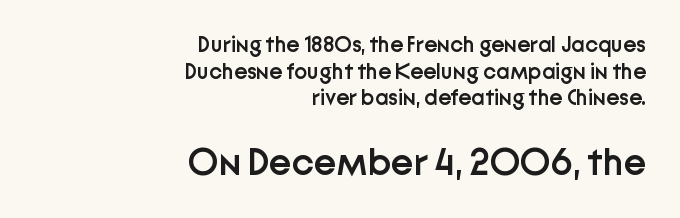
{"serif": "no", "italic": "no", "bold": "semi", "weight": "semibold", "width": "normal", "stroke_contrast": "low", "x_height": "medium", "monospaced": "no", "underline": "no", "align": "right", "line_spacing_ratio": 1.21, "letter_spacing": "normal", "letter_spacing_em": 0.0, "larger_block": "second", "size_ratio": 1.73, "glyph_px": 38}
